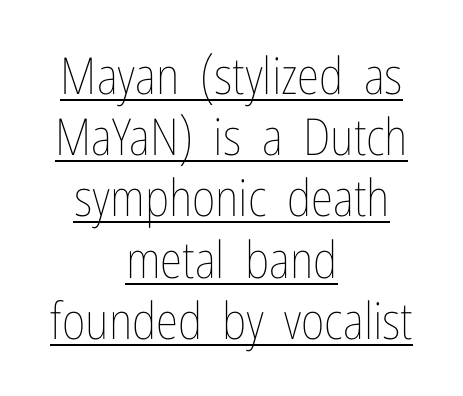
{"italic": "no", "bold": "no", "weight": "thin", "width": "condensed", "stroke_contrast": "low", "x_height": "medium", "monospaced": "no", "underline": "yes", "align": "center", "line_spacing_ratio": 1.2, "letter_spacing": "normal", "letter_spacing_em": 0.0, "glyph_px": 51}
